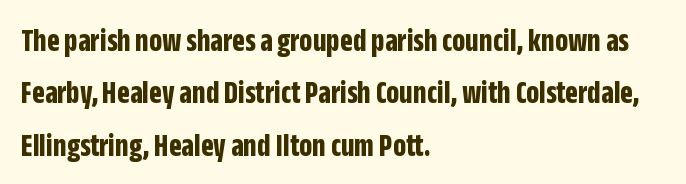
{"serif": "no", "italic": "no", "bold": "yes", "weight": "bold", "width": "condensed", "stroke_contrast": "low", "x_height": "large", "monospaced": "no", "underline": "no", "align": "left", "line_spacing": "normal", "line_spacing_ratio": 1.59, "letter_spacing": "normal", "letter_spacing_em": 0.0, "glyph_px": 33}
